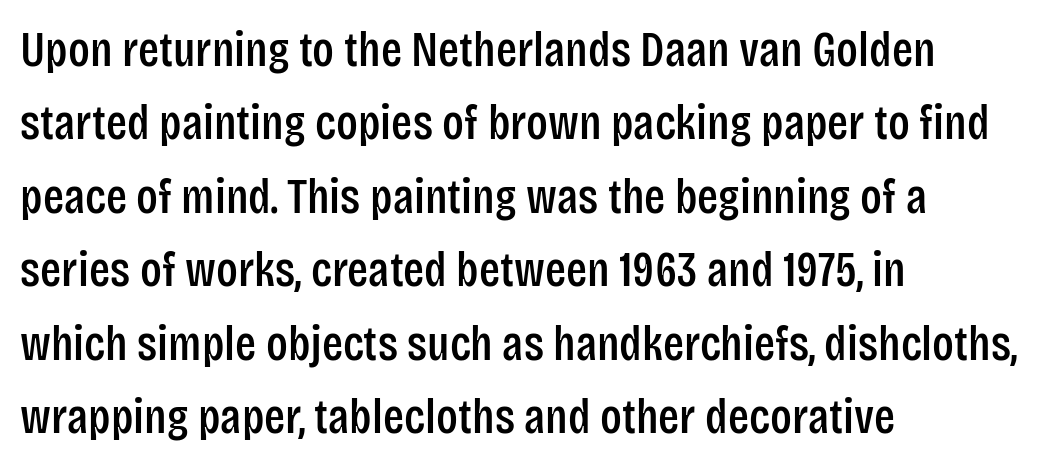
Each letter keeps its own natural width here, so spacing adapts to shape. Check the space under the baseline: it is left empty. The passage is arranged the way most books set body copy — flush left. In terms of leading, this rendering sits right in the middle. Nothing unusual about the tracking: characters are spaced as the font intends.
